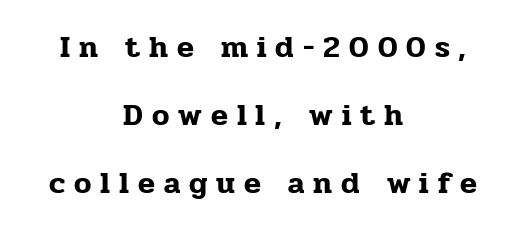
Q: Is the text italic (slanted)? A: No, it is upright.
Q: Is the typeface a serif or a sans-serif typeface? A: Serif.
Q: Is the text underlined? A: No.
Q: How is the paragraph aligned? A: Centered.
Q: Is the spacing between letters normal or unusually wide? A: Unusually wide.
Q: Is the spacing between lines tight, normal or loose? A: Loose.
Q: Width (condensed, normal, or wide)? A: Normal.
Q: Stroke contrast? A: Low.
Q: x-height? A: Medium.
Q: Monospaced? A: No.
